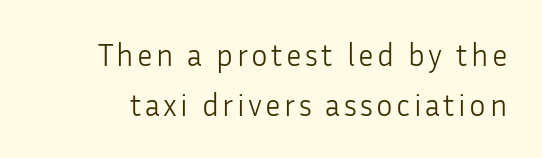
Q: Is the text bold? A: No.
Q: Is the text italic (slanted)? A: No, it is upright.
Q: Is the typeface a serif or a sans-serif typeface? A: Sans-serif.
Q: Is the text underlined? A: No.
Q: Is the spacing between lines tight, normal or loose? A: Normal.
Q: Width (condensed, normal, or wide)? A: Normal.
Q: Stroke contrast? A: Low.
Q: x-height? A: Medium.
Q: Monospaced? A: No.
